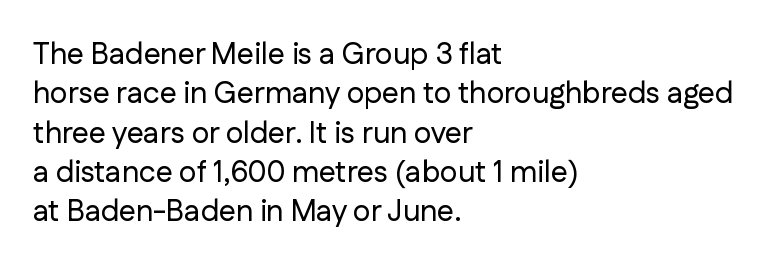
Letters rest on an invisible, unmarked baseline. Baseline-to-baseline distance is the conventional proportion of letter height. Nothing sits at the stroke ends, so this counts as sans-serif. How are the letters spaced? Ordinarily, with no added tracking.
